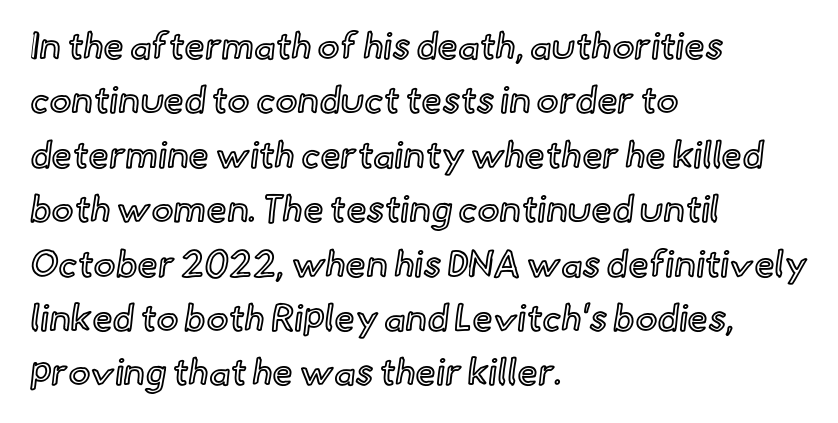
The image shows 37 px text type; set left-aligned, normal line spacing (1.47x), normal letter spacing, not underlined; a small x-height.
